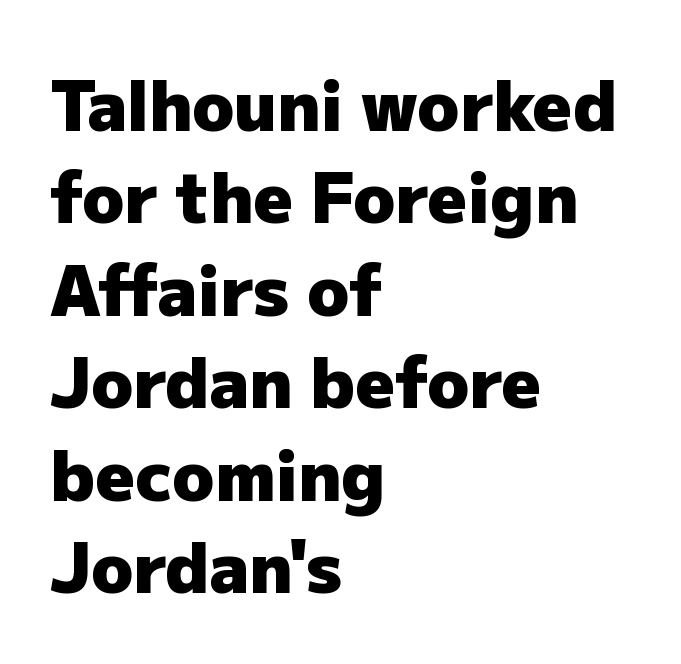
Q: Is the text bold? A: Yes.
Q: Is the text italic (slanted)? A: No, it is upright.
Q: Is the typeface a serif or a sans-serif typeface? A: Sans-serif.
Q: Is the text underlined? A: No.
Q: How is the paragraph aligned? A: Left-aligned.
Q: Is the spacing between letters normal or unusually wide? A: Normal.
Q: Is the spacing between lines tight, normal or loose? A: Normal.
Q: Width (condensed, normal, or wide)? A: Normal.
Q: Stroke contrast? A: Low.
Q: x-height? A: Medium.
Q: Monospaced? A: No.
